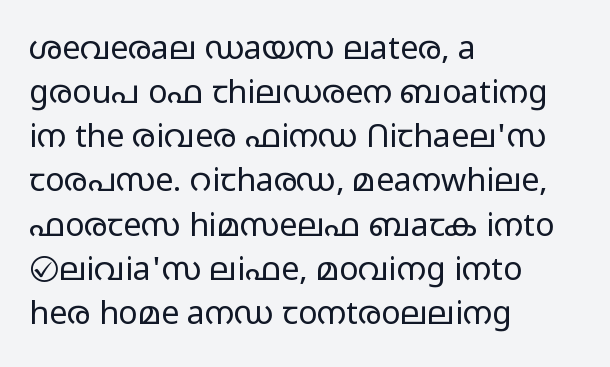
Is there any slant? The stems are plumb. Quick note: underline off. This block has exactly the height ordinary leading produces. You could call the tracking neutral — neither tight nor loose.
